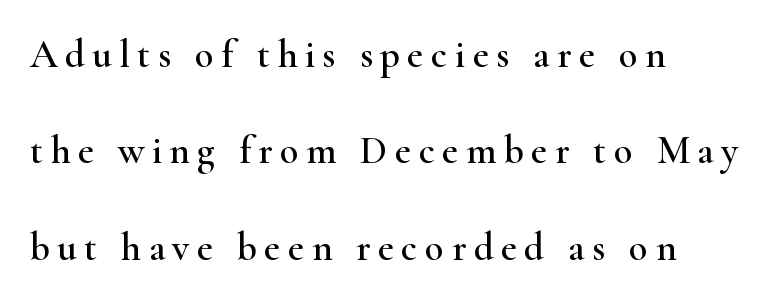
Anything drawn beneath the words? Only blank space. The leading is generous, giving the passage an open texture. Where is the straight margin? On the left. The rendering uses natural spacing where letterforms have individual widths. Designer's note — italics off, roman on.
